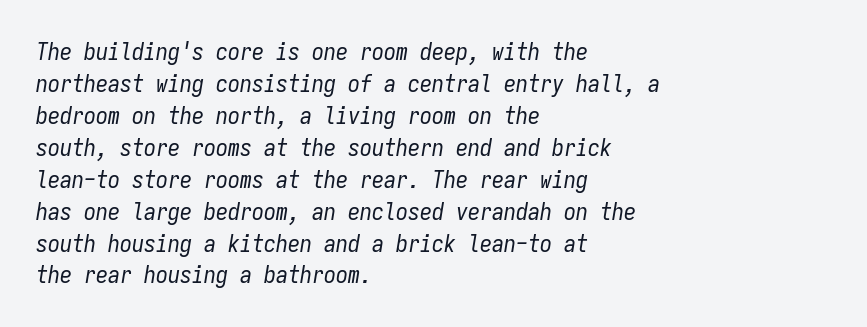
The image shows 24 px text type, italic (leaning right); set left-aligned, normal line spacing (1.33x), normal letter spacing, not underlined.
